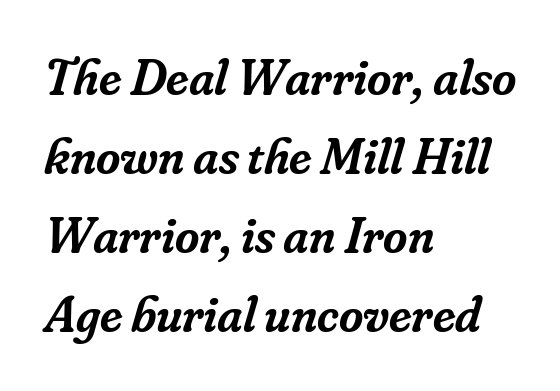
The image shows 52 px semibold serif type, italic (leaning right); set left-aligned, normal line spacing (1.52x), normal letter spacing, not underlined; low stroke contrast and a small x-height.
